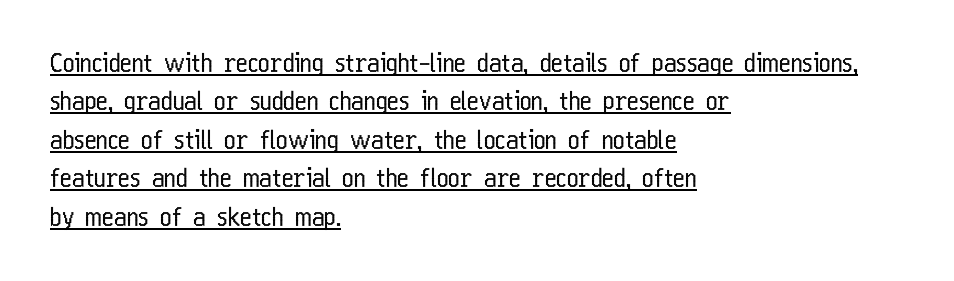
{"italic": "no", "bold": "no", "underline": "yes", "align": "left", "line_spacing": "normal", "line_spacing_ratio": 1.54, "letter_spacing": "normal", "letter_spacing_em": 0.0, "glyph_px": 25}
